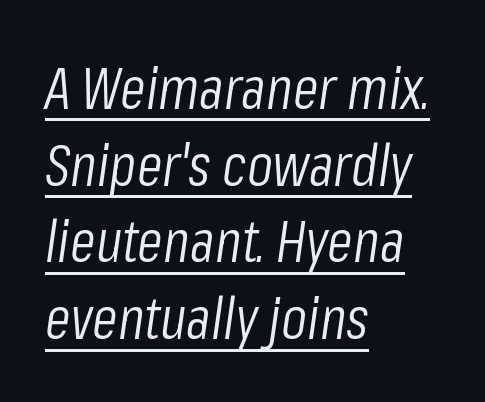
Q: Is the text bold? A: No.
Q: Is the text italic (slanted)? A: Yes, it leans right by about 8 degrees.
Q: Is the text underlined? A: Yes.
Q: How is the paragraph aligned? A: Left-aligned.
Q: Is the spacing between letters normal or unusually wide? A: Normal.
Q: Is the spacing between lines tight, normal or loose? A: Normal.
Q: Width (condensed, normal, or wide)? A: Condensed.
Q: Stroke contrast? A: Low.
Q: x-height? A: Medium.
Q: Monospaced? A: No.
